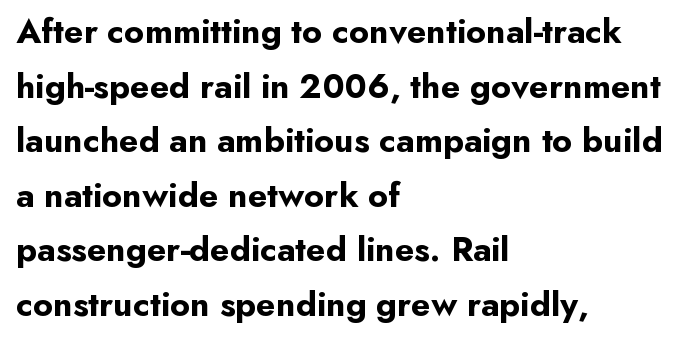
The image shows 35 px bold sans-serif type, upright; set left-aligned, normal line spacing (1.56x), normal letter spacing, not underlined; low stroke contrast and a small x-height.
